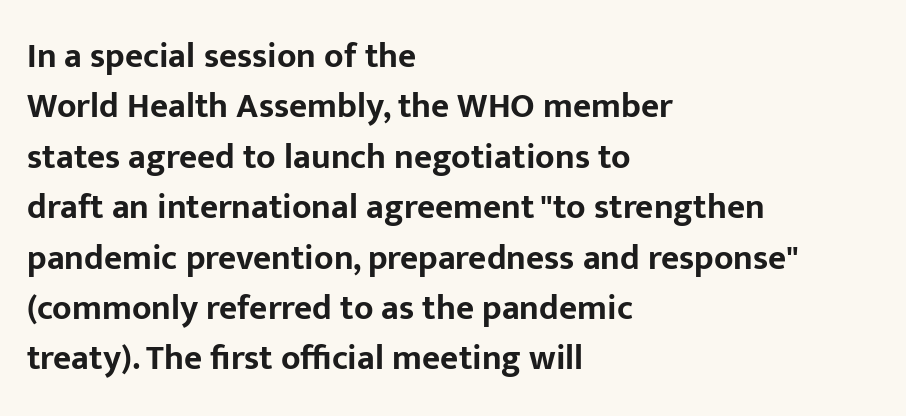
Q: Is the text bold? A: Yes.
Q: Is the text italic (slanted)? A: No, it is upright.
Q: Is the typeface a serif or a sans-serif typeface? A: Sans-serif.
Q: Is the text underlined? A: No.
Q: How is the paragraph aligned? A: Left-aligned.
Q: Is the spacing between letters normal or unusually wide? A: Normal.
Q: Is the spacing between lines tight, normal or loose? A: Normal.
Q: Width (condensed, normal, or wide)? A: Normal.
Q: Stroke contrast? A: Low.
Q: x-height? A: Medium.
Q: Monospaced? A: No.
